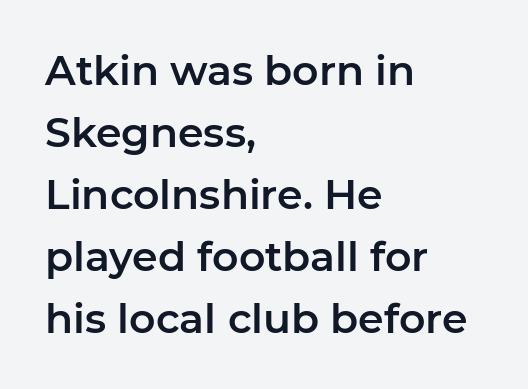
{"serif": "no", "italic": "no", "width": "normal", "stroke_contrast": "low", "x_height": "medium", "monospaced": "no", "underline": "no", "align": "left", "line_spacing": "normal", "line_spacing_ratio": 1.51, "letter_spacing": "normal", "letter_spacing_em": 0.0, "glyph_px": 41}
